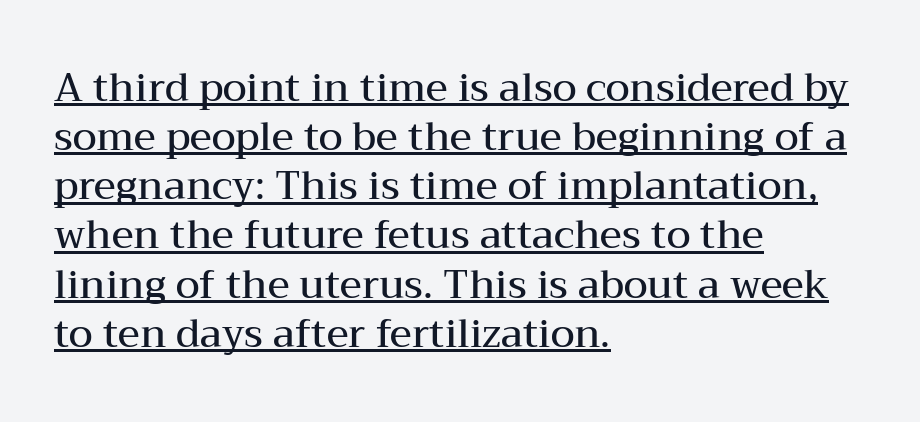
The image shows 39 px semibold, wide serif type, upright; set left-aligned, normal line spacing (1.26x), normal letter spacing, underlined; medium stroke contrast and a medium x-height.
